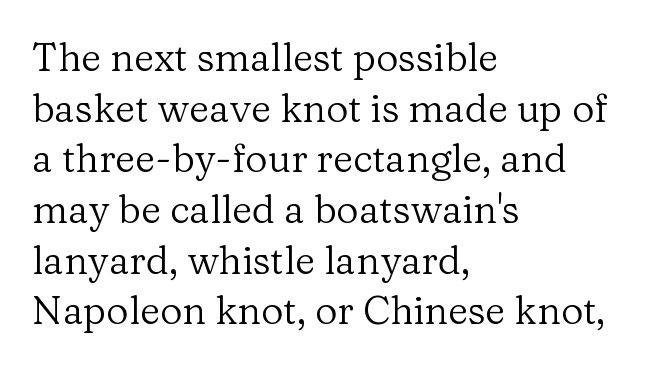
Q: Is the text bold? A: No.
Q: Is the text italic (slanted)? A: No, it is upright.
Q: Is the typeface a serif or a sans-serif typeface? A: Serif.
Q: Is the text underlined? A: No.
Q: How is the paragraph aligned? A: Left-aligned.
Q: Is the spacing between letters normal or unusually wide? A: Normal.
Q: Is the spacing between lines tight, normal or loose? A: Normal.
Q: Width (condensed, normal, or wide)? A: Normal.
Q: Stroke contrast? A: Low.
Q: x-height? A: Medium.
Q: Monospaced? A: No.
